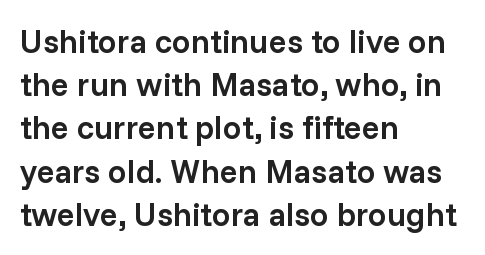
The image shows 33 px semibold sans-serif type, upright; set left-aligned, normal line spacing (1.31x), normal letter spacing, not underlined; low stroke contrast and a medium x-height.
